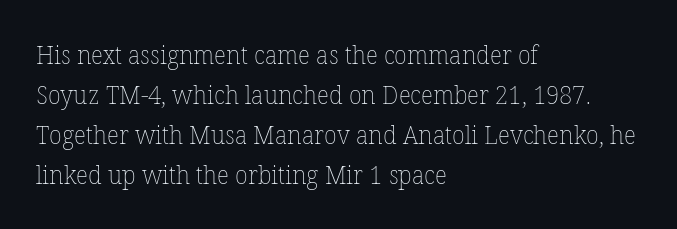
The image shows 26 px text type, upright; set left-aligned, normal line spacing (1.54x), normal letter spacing, not underlined.
